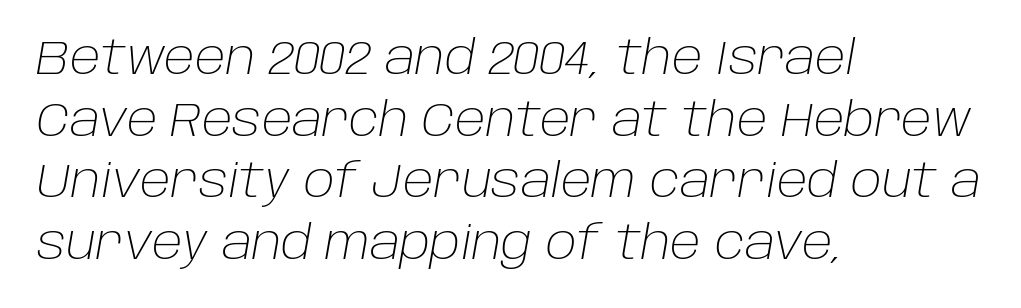
{"italic": "yes", "lean": "right", "slant_degrees": 10, "bold": "no", "weight": "light", "width": "normal", "stroke_contrast": "low", "x_height": "large", "monospaced": "no", "underline": "no", "align": "left", "line_spacing": "normal", "line_spacing_ratio": 1.34, "letter_spacing": "normal", "letter_spacing_em": 0.0, "glyph_px": 46}
